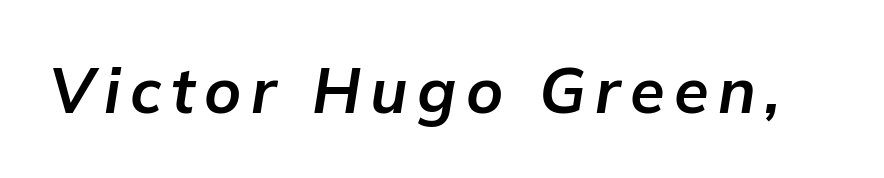
The image shows 63 px bold type, italic (leaning right); set not underlined; low stroke contrast and a medium x-height.
